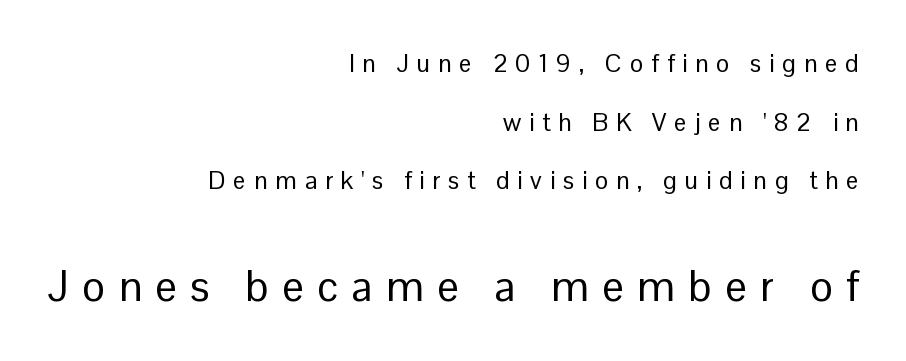
When letters stand straight like this, we call the style roman or upright. The tracking reads as deliberately expanded to a designer's eye. The setting favours the right margin, as signatures and pull-quotes sometimes do. Descenders hang freely into open space. Each new line begins a long way beneath the previous one. Think of a printed novel: that variable character pitch is what you see here.
